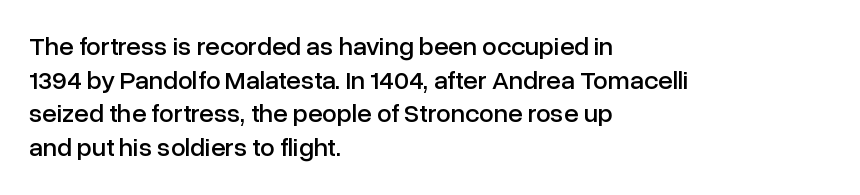
Q: Is the text italic (slanted)? A: No, it is upright.
Q: Is the text underlined? A: No.
Q: How is the paragraph aligned? A: Left-aligned.
Q: Is the spacing between letters normal or unusually wide? A: Normal.
Q: Is the spacing between lines tight, normal or loose? A: Normal.
